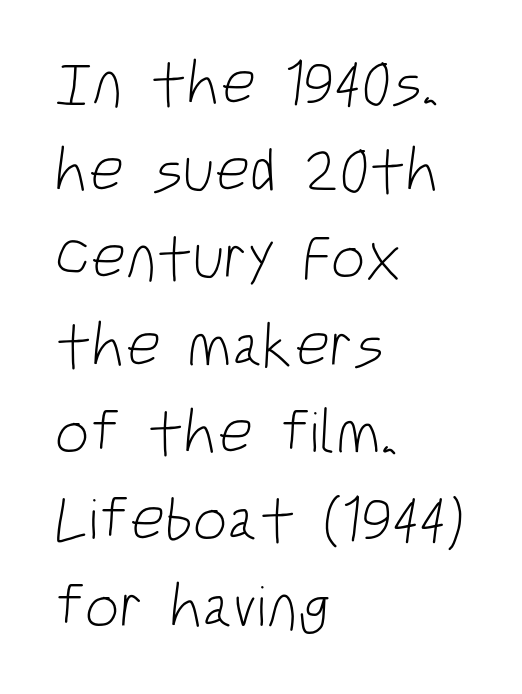
Q: Is the text bold? A: No.
Q: Is the typeface a serif or a sans-serif typeface? A: Sans-serif.
Q: Is the text underlined? A: No.
Q: How is the paragraph aligned? A: Left-aligned.
Q: Is the spacing between letters normal or unusually wide? A: Normal.
Q: Is the spacing between lines tight, normal or loose? A: Normal.
Q: Width (condensed, normal, or wide)? A: Condensed.
Q: Stroke contrast? A: Low.
Q: x-height? A: Large.
Q: Monospaced? A: No.
